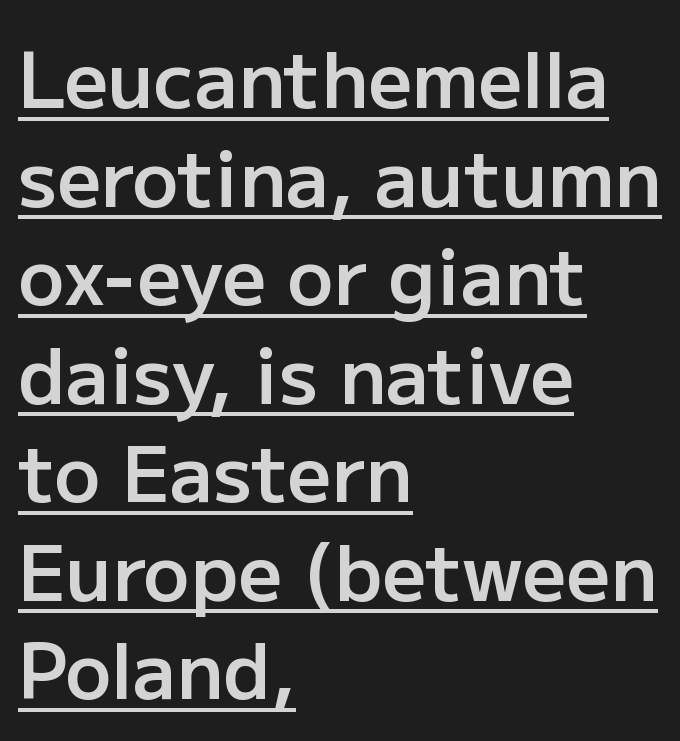
The image shows 77 px semibold sans-serif type, upright; set left-aligned, normal line spacing (1.28x), normal letter spacing, underlined; low stroke contrast and a medium x-height.
